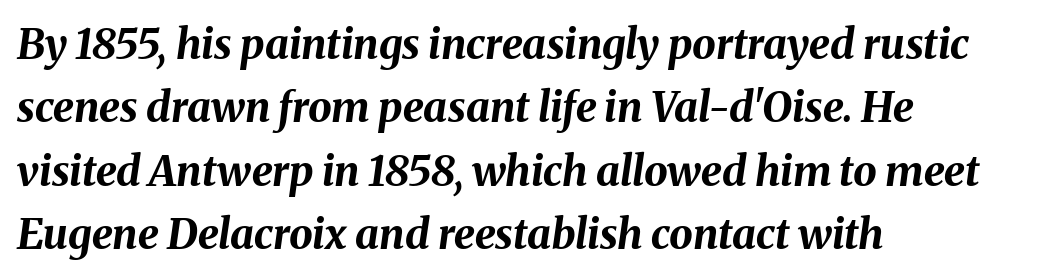
Q: Is the text bold? A: Yes.
Q: Is the text italic (slanted)? A: Yes, it leans right by about 8 degrees.
Q: Is the text underlined? A: No.
Q: How is the paragraph aligned? A: Left-aligned.
Q: Is the spacing between letters normal or unusually wide? A: Normal.
Q: Is the spacing between lines tight, normal or loose? A: Normal.
Q: Width (condensed, normal, or wide)? A: Normal.
Q: Stroke contrast? A: Medium.
Q: x-height? A: Medium.
Q: Monospaced? A: No.
